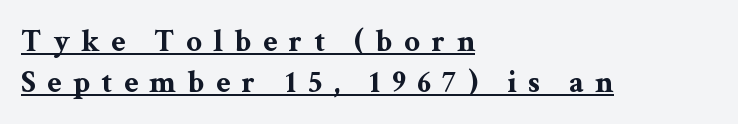
Q: Is the text bold? A: Yes.
Q: Is the text italic (slanted)? A: No, it is upright.
Q: Is the typeface a serif or a sans-serif typeface? A: Serif.
Q: Is the text underlined? A: Yes.
Q: How is the paragraph aligned? A: Left-aligned.
Q: Is the spacing between letters normal or unusually wide? A: Unusually wide.
Q: Is the spacing between lines tight, normal or loose? A: Normal.
Q: Width (condensed, normal, or wide)? A: Wide.
Q: Stroke contrast? A: Medium.
Q: x-height? A: Medium.
Q: Monospaced? A: No.
